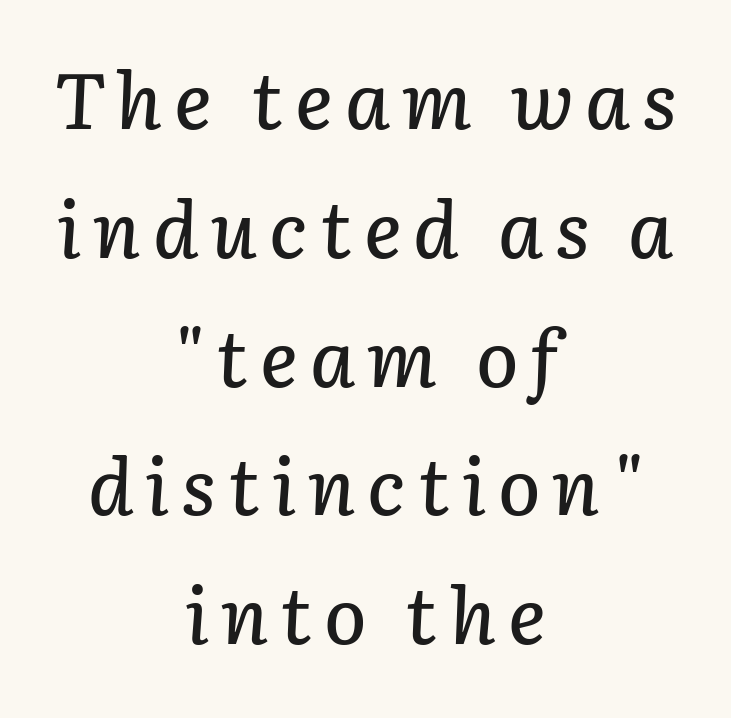
{"italic": "yes", "lean": "right", "slant_degrees": 3, "width": "normal", "stroke_contrast": "low", "x_height": "medium", "monospaced": "no", "underline": "no", "align": "center", "line_spacing": "normal", "line_spacing_ratio": 1.63, "glyph_px": 79}
